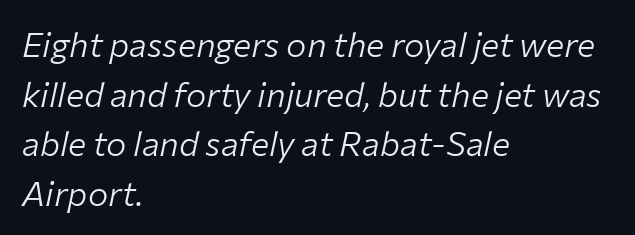
The image shows 34 px light type, italic (leaning right); set left-aligned, normal line spacing (1.46x), normal letter spacing, not underlined; low stroke contrast and a medium x-height.
